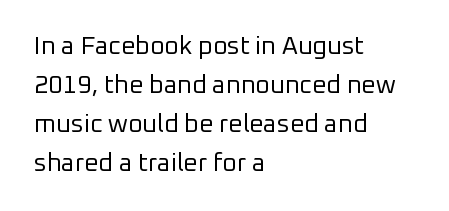
The image shows 25 px text type, upright; set left-aligned, normal line spacing (1.56x), normal letter spacing, not underlined.
